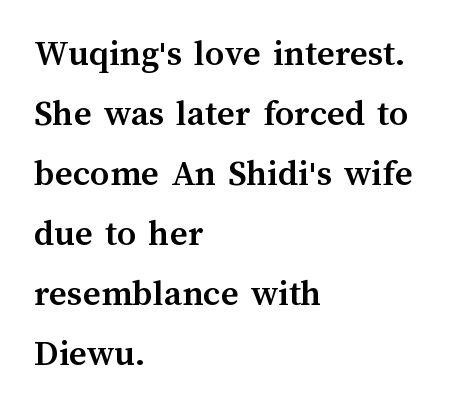
Compared with a centered layout, this one pins lines to the left instead. You could not count columns in this text — the font is proportionally spaced. Do the letters lean? They stand straight. How heavy is the stroke? Heavy — this is a bold. The line-height multiplier appears to be the usual default.
